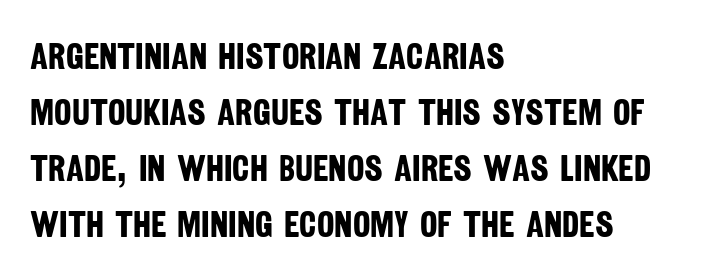
{"serif": "no", "bold": "yes", "weight": "bold", "width": "condensed", "stroke_contrast": "low", "x_height": "large", "monospaced": "no", "underline": "no", "align": "left", "line_spacing": "normal", "line_spacing_ratio": 1.51, "letter_spacing": "normal", "letter_spacing_em": 0.0, "glyph_px": 37}
